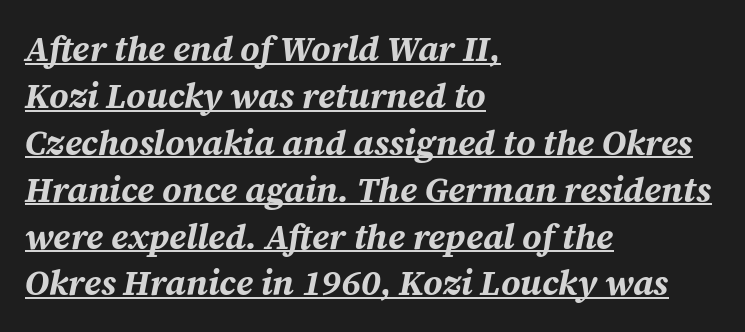
The image shows 35 px bold type, italic (leaning right); set left-aligned, normal line spacing (1.34x), normal letter spacing, underlined; medium stroke contrast and a medium x-height.
